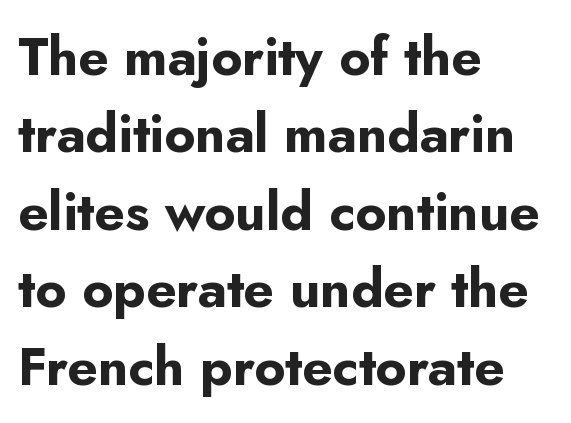
Q: Is the text bold? A: Yes.
Q: Is the text italic (slanted)? A: No, it is upright.
Q: Is the typeface a serif or a sans-serif typeface? A: Sans-serif.
Q: Is the text underlined? A: No.
Q: How is the paragraph aligned? A: Left-aligned.
Q: Is the spacing between letters normal or unusually wide? A: Normal.
Q: Is the spacing between lines tight, normal or loose? A: Normal.
Q: Width (condensed, normal, or wide)? A: Normal.
Q: Stroke contrast? A: Low.
Q: x-height? A: Small.
Q: Monospaced? A: No.
